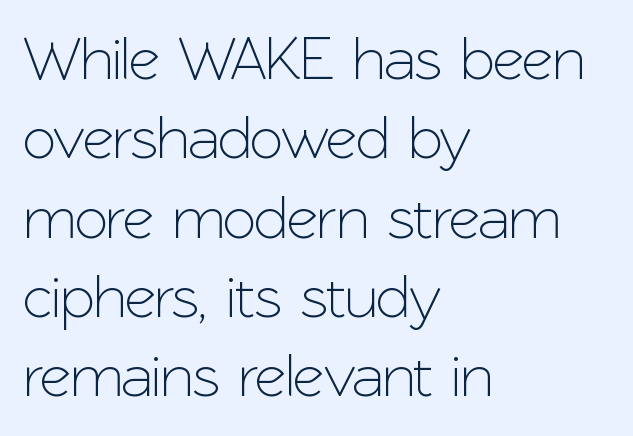
Q: Is the text italic (slanted)? A: No, it is upright.
Q: Is the typeface a serif or a sans-serif typeface? A: Sans-serif.
Q: Is the text underlined? A: No.
Q: How is the paragraph aligned? A: Left-aligned.
Q: Is the spacing between letters normal or unusually wide? A: Normal.
Q: Is the spacing between lines tight, normal or loose? A: Normal.
Q: Width (condensed, normal, or wide)? A: Normal.
Q: Stroke contrast? A: Low.
Q: x-height? A: Medium.
Q: Monospaced? A: No.
